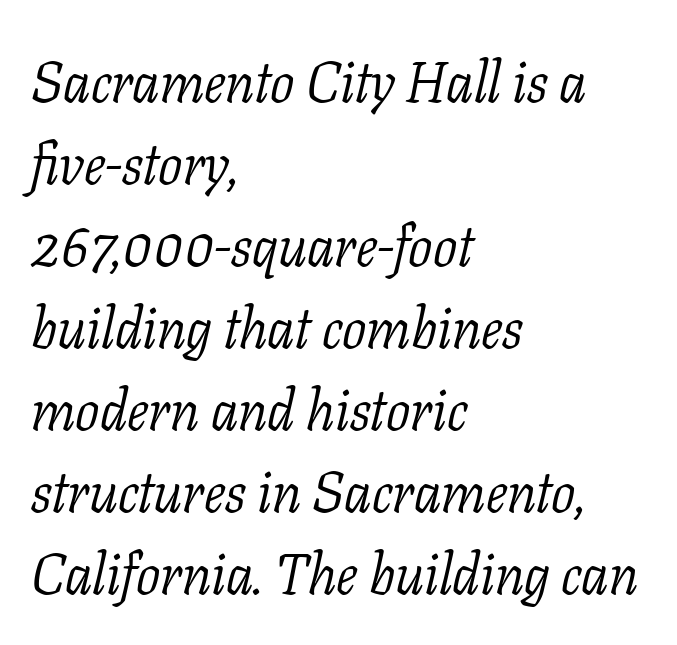
{"serif": "yes", "italic": "yes", "lean": "right", "slant_degrees": 11, "bold": "no", "weight": "light", "width": "normal", "stroke_contrast": "low", "x_height": "medium", "monospaced": "no", "underline": "no", "align": "left", "line_spacing": "normal", "line_spacing_ratio": 1.44, "letter_spacing": "normal", "letter_spacing_em": 0.0, "glyph_px": 57}
